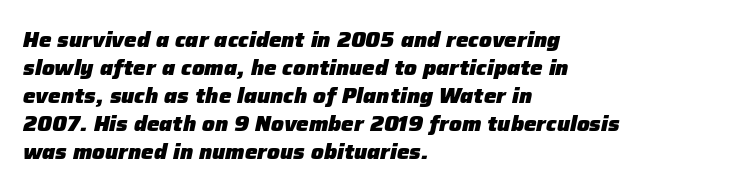
If you drew a ruler down the left edge, every line would touch it. If you measured baseline to baseline, you'd find a middling distance. Plenty of ink on the page — the face is bold. Underline: absent. Default kerning and tracking; the words read as compact shapes. If you drew a line through each stem, it would be angled.
